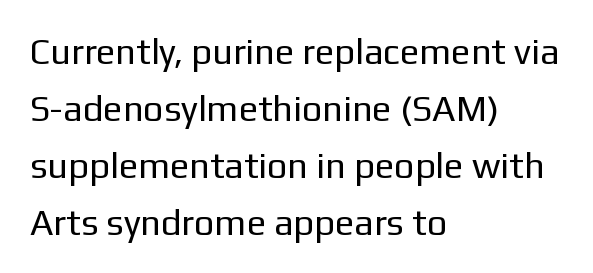
{"serif": "no", "italic": "no", "bold": "no", "weight": "regular", "width": "normal", "stroke_contrast": "low", "x_height": "medium", "monospaced": "no", "underline": "no", "align": "left", "line_spacing": "normal", "line_spacing_ratio": 1.58, "letter_spacing": "normal", "letter_spacing_em": 0.0, "glyph_px": 36}
